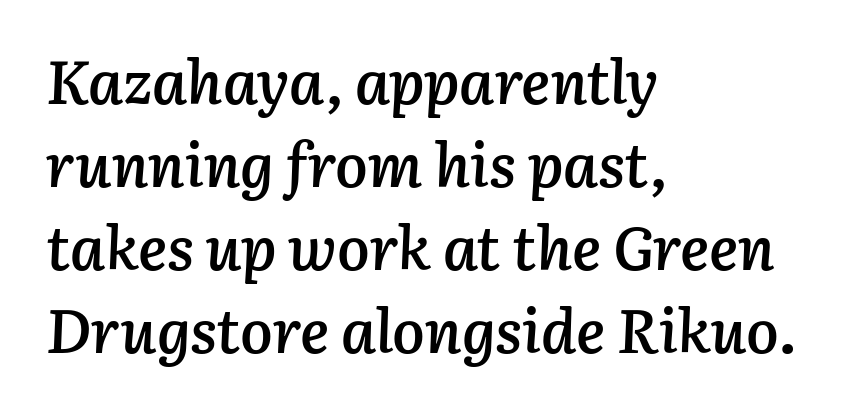
{"italic": "yes", "lean": "right", "slant_degrees": 3, "bold": "semi", "weight": "semibold", "width": "normal", "stroke_contrast": "low", "x_height": "medium", "monospaced": "no", "underline": "no", "align": "left", "line_spacing": "normal", "line_spacing_ratio": 1.36, "letter_spacing": "normal", "letter_spacing_em": 0.0, "glyph_px": 61}
